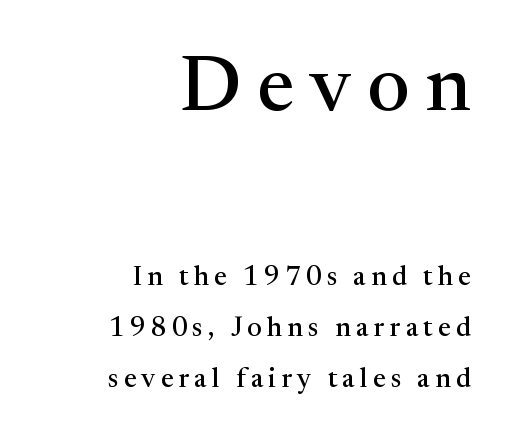
Q: Is the text italic (slanted)? A: No, it is upright.
Q: Is the typeface a serif or a sans-serif typeface? A: Serif.
Q: Is the text underlined? A: No.
Q: How is the paragraph aligned? A: Right-aligned.
Q: Which block of text is set in a larger size, the first (top) or the second (bottom)? A: The first (top) one.
Q: Width (condensed, normal, or wide)? A: Normal.
Q: Stroke contrast? A: Medium.
Q: x-height? A: Medium.
Q: Monospaced? A: No.
